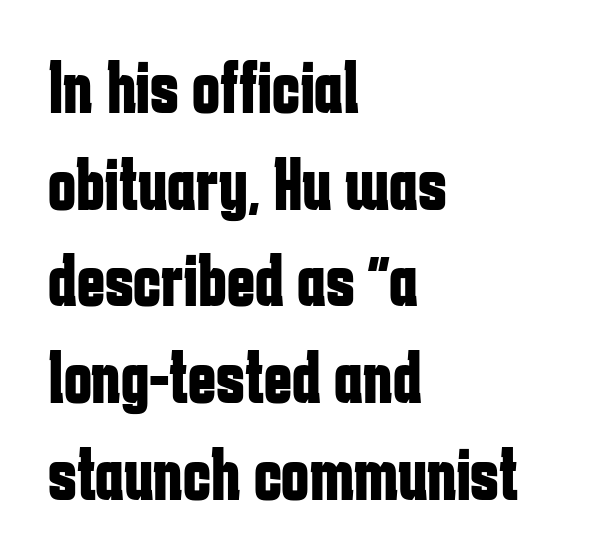
You can tell from the bare stems that sans-serif type was used. Check the space under the baseline: it is left empty. Normally led — the rows are evenly, conventionally spaced. What weight is shown? A full bold with thick strokes.
